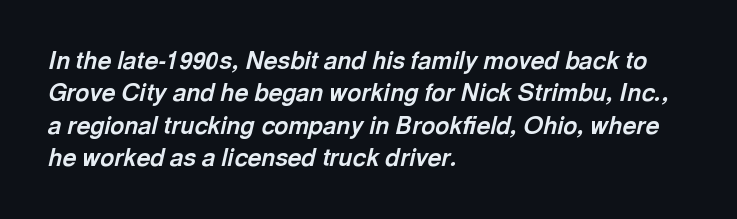
{"italic": "yes", "lean": "right", "slant_degrees": 13, "bold": "yes", "underline": "no", "align": "left", "line_spacing": "normal", "line_spacing_ratio": 1.35, "letter_spacing": "normal", "letter_spacing_em": 0.0, "glyph_px": 24}
